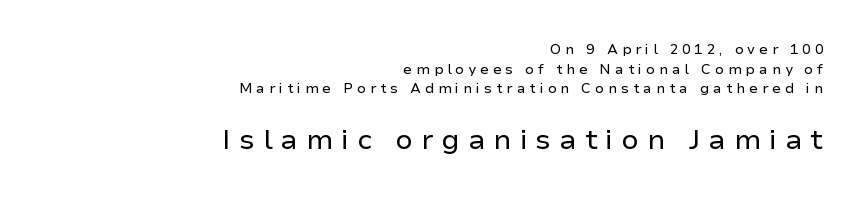
Type style note: lacks serifs. This rendering uses right alignment, leaving the left contour irregular. The lower block of text is set noticeably larger than the block above it. This is not heavy type; no bold has been used. The line-height multiplier appears to be the usual default.
